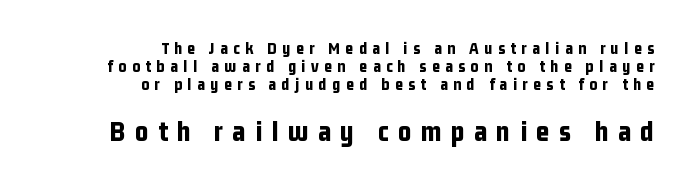
The image shows 29 px bold, condensed sans-serif type, upright; set right-aligned, tight line spacing (1.05x), unusually wide letter spacing (+0.32 em), not underlined; the second (bottom) block is 1.71x larger; low stroke contrast and a medium x-height.
